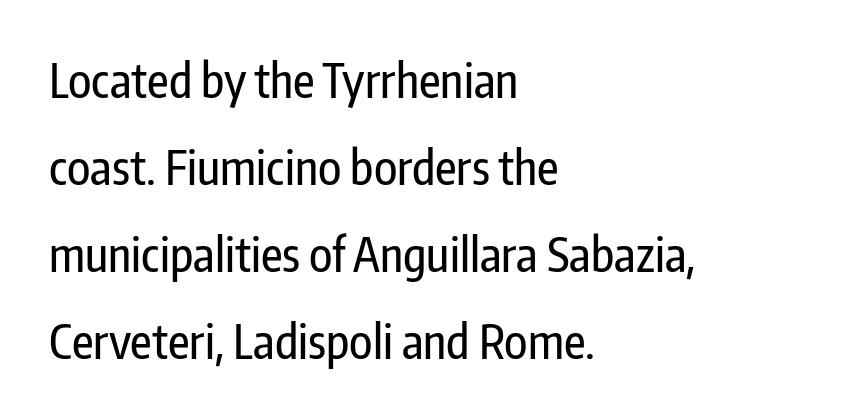
The image shows 47 px condensed sans-serif type, upright; set left-aligned, line spacing 1.85x, normal letter spacing, not underlined; low stroke contrast and a medium x-height.
